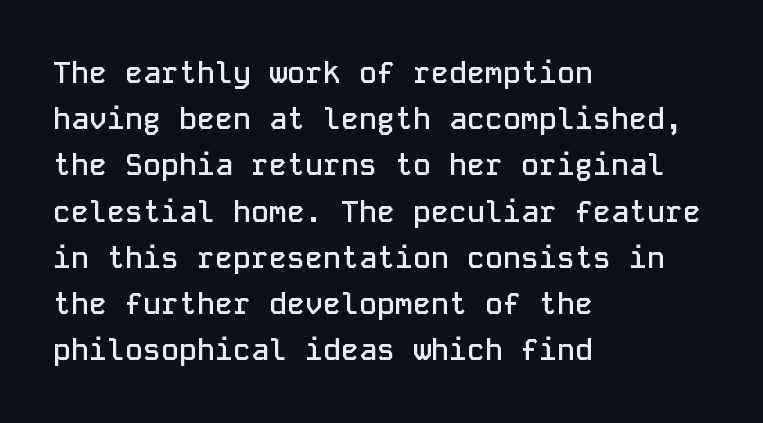
The specimen reads as upright at a glance. What weight is shown? A semibold, between regular and bold. Reading down the block, your eye returns to a fixed left position each line. Observe the absence of serifs on each vertical stroke in this sample. No extra tracking has been applied to these lines. Think of a typewriter: that constant character pitch is what you see here.
